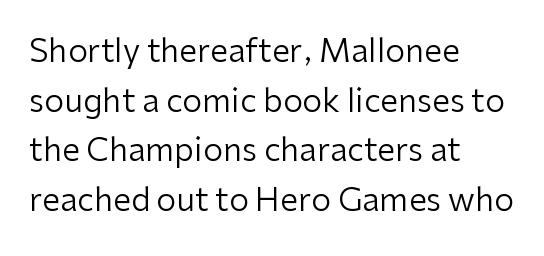
Q: Is the text bold? A: No.
Q: Is the text italic (slanted)? A: No, it is upright.
Q: Is the typeface a serif or a sans-serif typeface? A: Sans-serif.
Q: Is the text underlined? A: No.
Q: How is the paragraph aligned? A: Left-aligned.
Q: Is the spacing between letters normal or unusually wide? A: Normal.
Q: Is the spacing between lines tight, normal or loose? A: Normal.
Q: Width (condensed, normal, or wide)? A: Normal.
Q: Stroke contrast? A: Low.
Q: x-height? A: Medium.
Q: Monospaced? A: No.
